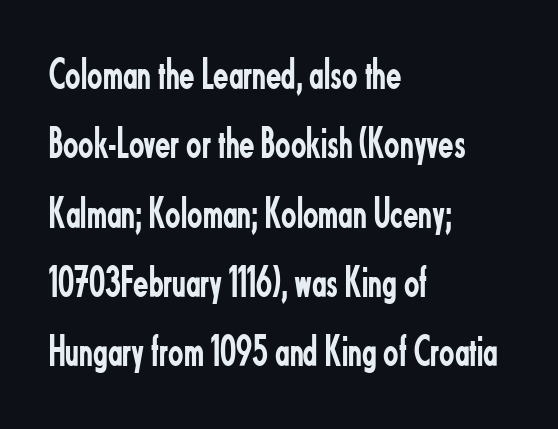
{"serif": "no", "italic": "no", "bold": "no", "weight": "regular", "width": "condensed", "stroke_contrast": "low", "x_height": "small", "monospaced": "no", "underline": "no", "align": "left", "line_spacing": "normal", "line_spacing_ratio": 1.54, "letter_spacing": "normal", "letter_spacing_em": 0.0, "glyph_px": 45}
